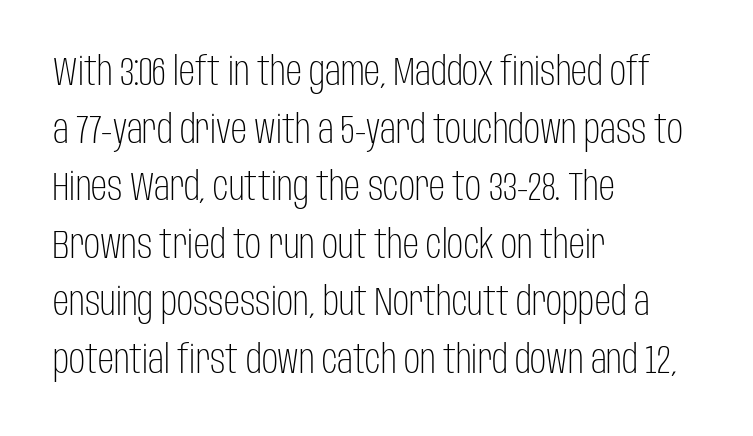
The image shows 40 px light, condensed sans-serif type, upright; set left-aligned, normal line spacing (1.44x), normal letter spacing, not underlined; low stroke contrast and a large x-height.
